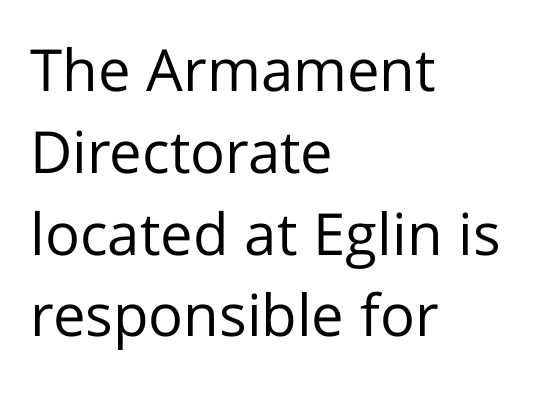
Only glyphs here, with clear space below each row. A typesetter would mark this as roman, not italic. The characters display no serif detailing; their extremities are plain. Counters stay open thanks to moderate or lighter strokes.
